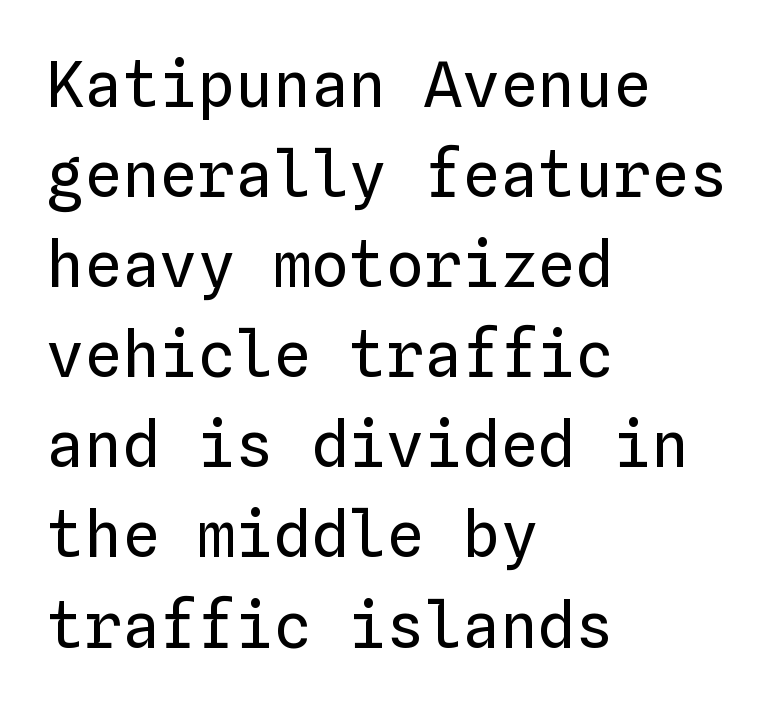
{"italic": "no", "bold": "no", "weight": "regular", "width": "normal", "stroke_contrast": "low", "x_height": "medium", "monospaced": "yes", "underline": "no", "align": "left", "line_spacing": "normal", "line_spacing_ratio": 1.43, "letter_spacing": "normal", "letter_spacing_em": 0.0, "glyph_px": 63}
